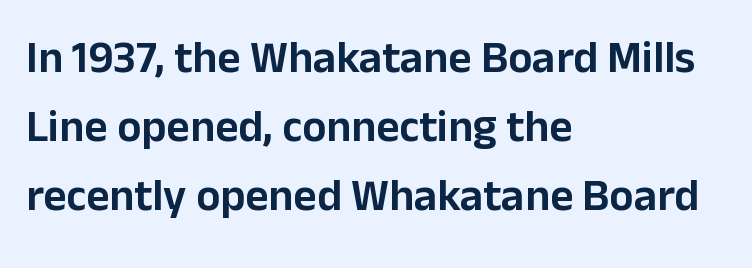
{"serif": "no", "italic": "no", "width": "normal", "stroke_contrast": "low", "x_height": "medium", "monospaced": "no", "underline": "no", "align": "left", "line_spacing": "normal", "line_spacing_ratio": 1.53, "letter_spacing": "normal", "letter_spacing_em": 0.0, "glyph_px": 45}
